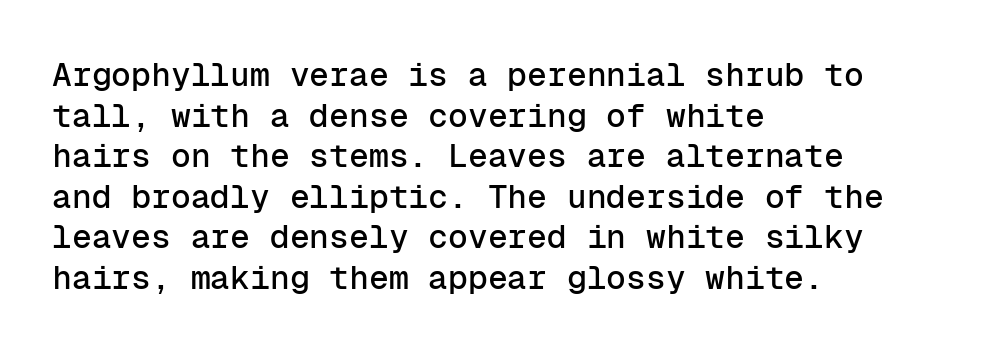
Q: Is the text italic (slanted)? A: No, it is upright.
Q: Is the typeface a serif or a sans-serif typeface? A: Sans-serif.
Q: Is the text underlined? A: No.
Q: How is the paragraph aligned? A: Left-aligned.
Q: Is the spacing between letters normal or unusually wide? A: Normal.
Q: Width (condensed, normal, or wide)? A: Normal.
Q: Stroke contrast? A: Low.
Q: x-height? A: Medium.
Q: Monospaced? A: Yes.
